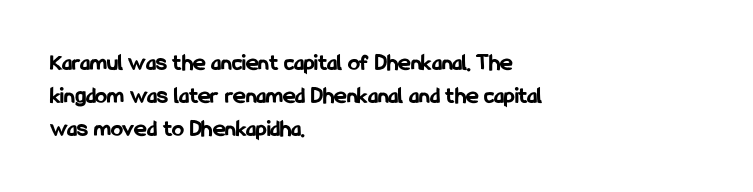
The image shows 24 px bold type, upright; set left-aligned, normal line spacing (1.38x), normal letter spacing, not underlined.
